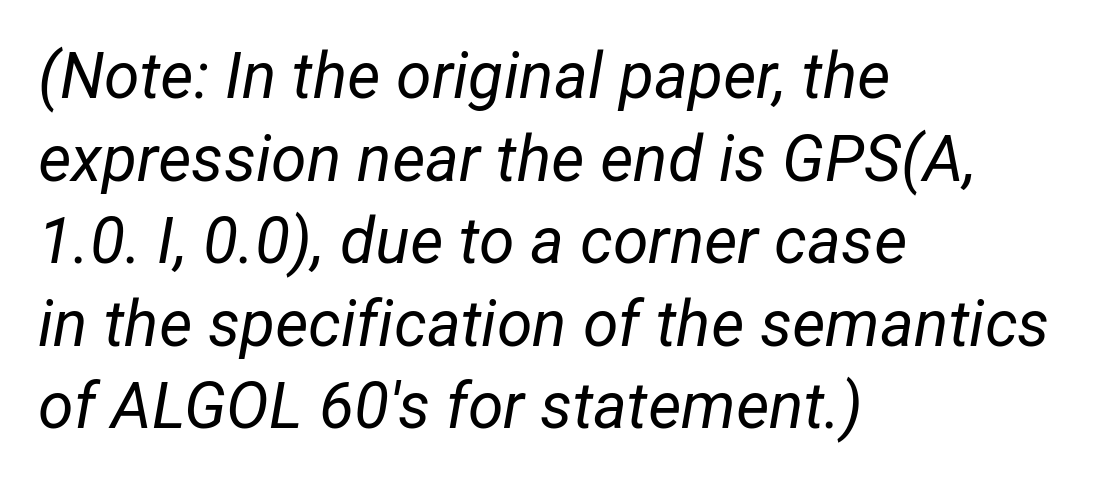
The image shows 64 px regular-weight type, italic (leaning right); set left-aligned, normal line spacing (1.29x), normal letter spacing, not underlined; low stroke contrast and a medium x-height.
